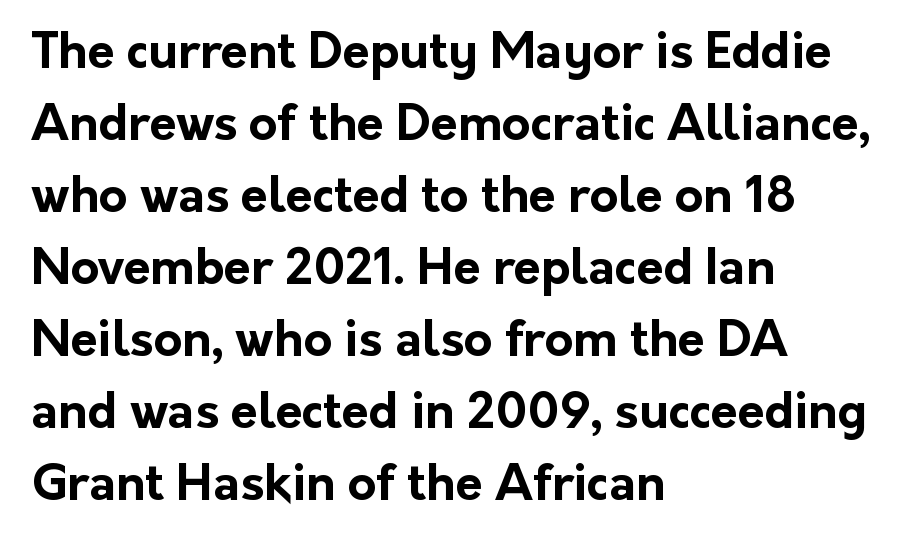
When letters stand straight like this, we call the style roman or upright. The rendering keeps characters at their native spacing. The space directly below the letters is spotless. A dark, heavy texture on the line: the type is bold. Note the varied advance widths — an 'i' is clearly narrower than an 'm'.
